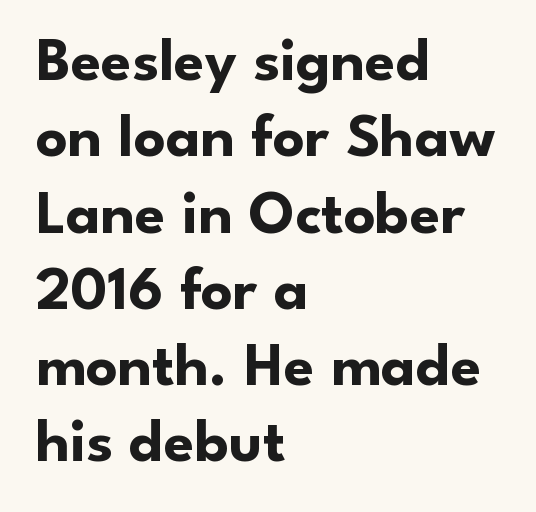
{"serif": "no", "italic": "no", "bold": "yes", "weight": "bold", "width": "normal", "stroke_contrast": "low", "x_height": "small", "monospaced": "no", "underline": "no", "align": "left", "line_spacing_ratio": 1.23, "letter_spacing": "normal", "letter_spacing_em": 0.0, "glyph_px": 62}
